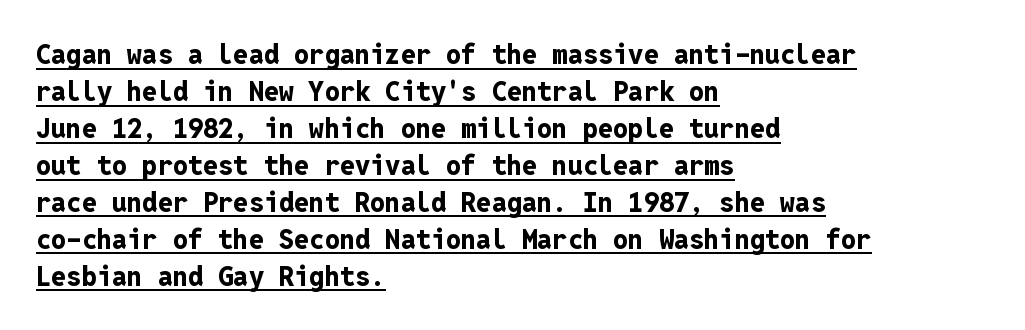
{"italic": "no", "bold": "yes", "underline": "yes", "align": "left", "line_spacing": "normal", "line_spacing_ratio": 1.37, "letter_spacing": "normal", "letter_spacing_em": 0.0, "glyph_px": 27}
